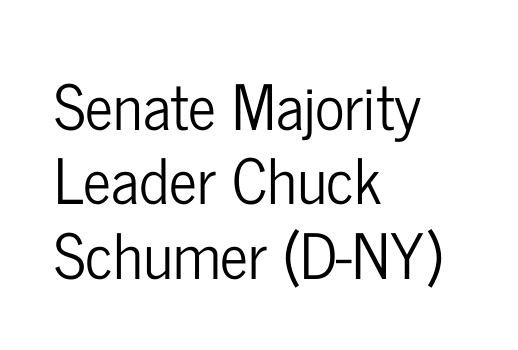
Q: Is the text italic (slanted)? A: No, it is upright.
Q: Is the typeface a serif or a sans-serif typeface? A: Sans-serif.
Q: Is the text underlined? A: No.
Q: How is the paragraph aligned? A: Left-aligned.
Q: Is the spacing between letters normal or unusually wide? A: Normal.
Q: Width (condensed, normal, or wide)? A: Condensed.
Q: Stroke contrast? A: Low.
Q: x-height? A: Medium.
Q: Monospaced? A: No.
